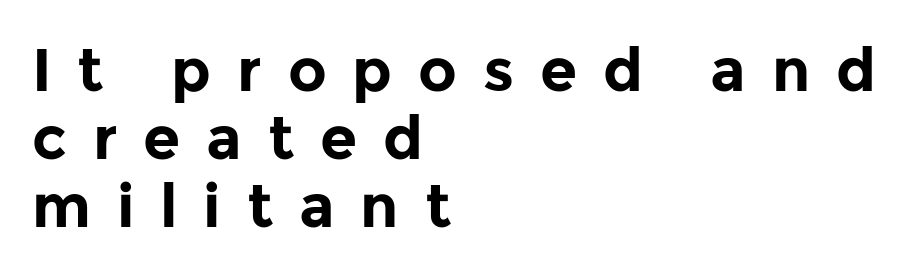
The image shows 60 px bold sans-serif type, upright; set left-aligned, tight line spacing (1.13x), unusually wide letter spacing (+0.43 em), not underlined; low stroke contrast and a medium x-height.
